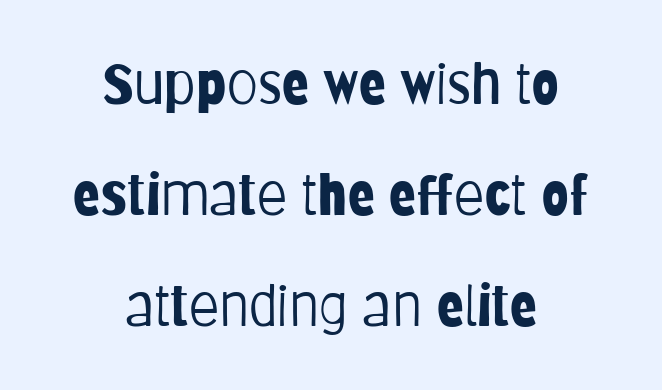
Q: Is the text bold? A: No.
Q: Is the text italic (slanted)? A: No, it is upright.
Q: Is the typeface a serif or a sans-serif typeface? A: Sans-serif.
Q: Is the text underlined? A: No.
Q: How is the paragraph aligned? A: Centered.
Q: Is the spacing between letters normal or unusually wide? A: Normal.
Q: Is the spacing between lines tight, normal or loose? A: Loose.
Q: Width (condensed, normal, or wide)? A: Condensed.
Q: Stroke contrast? A: Low.
Q: x-height? A: Large.
Q: Monospaced? A: No.
